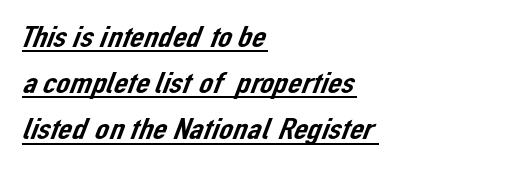
To sum up the face: it is a sans, with no serifs. The ragged edge is on the right, which tells us the setting is flush left. Compared with undecorated copy, this sample adds a rule below the words. The passage shown is typed in a proportional face where columns would drift. Students, note that the glyphs here touch the page at normal intervals.
